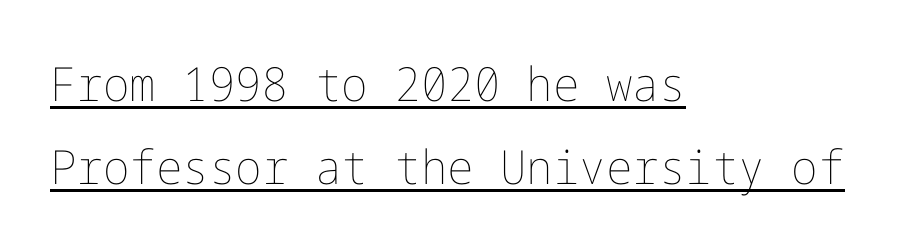
The image shows 47 px thin type, upright; set left-aligned, line spacing 1.77x, normal letter spacing, underlined; low stroke contrast and a medium x-height.
